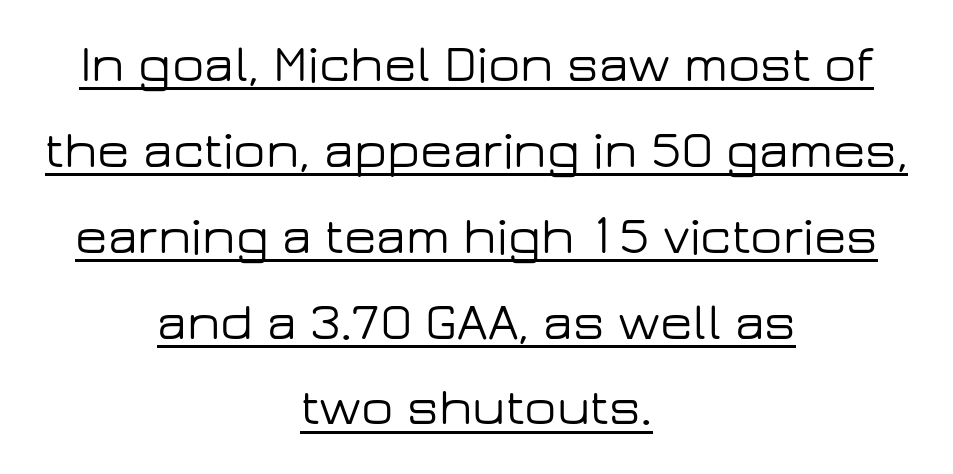
Honestly, the row spacing looks completely unremarkable. Posture: straight, roman, zero tilt. Look at the bottom of the vertical strokes: they stop flat, with no serifs. The letters sit at their default tracking, neither squeezed nor spread.
